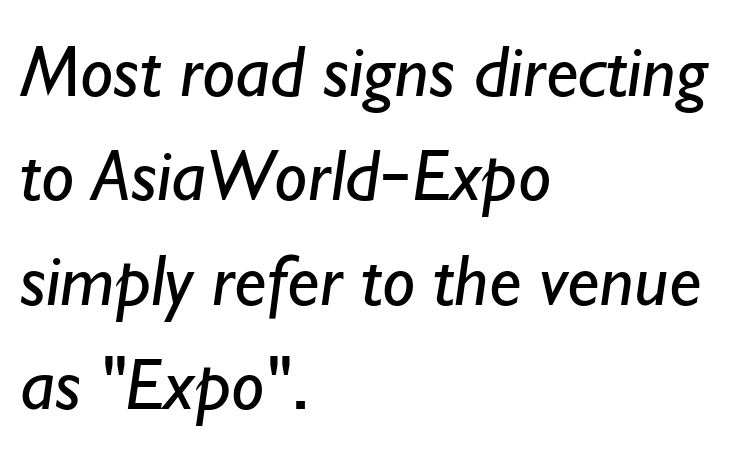
The horizontal fit of the characters is conventional and even. If you measured baseline to baseline, you'd find a middling distance. Observe the absence of serifs on each vertical stroke in this sample. Descenders are the only things crossing below the line.
